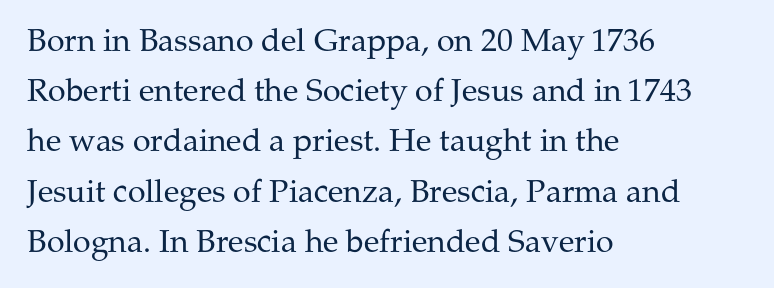
Q: Is the text bold? A: No.
Q: Is the text italic (slanted)? A: No, it is upright.
Q: Is the typeface a serif or a sans-serif typeface? A: Serif.
Q: Is the text underlined? A: No.
Q: How is the paragraph aligned? A: Left-aligned.
Q: Is the spacing between letters normal or unusually wide? A: Normal.
Q: Is the spacing between lines tight, normal or loose? A: Normal.
Q: Width (condensed, normal, or wide)? A: Normal.
Q: Stroke contrast? A: Medium.
Q: x-height? A: Medium.
Q: Monospaced? A: No.
